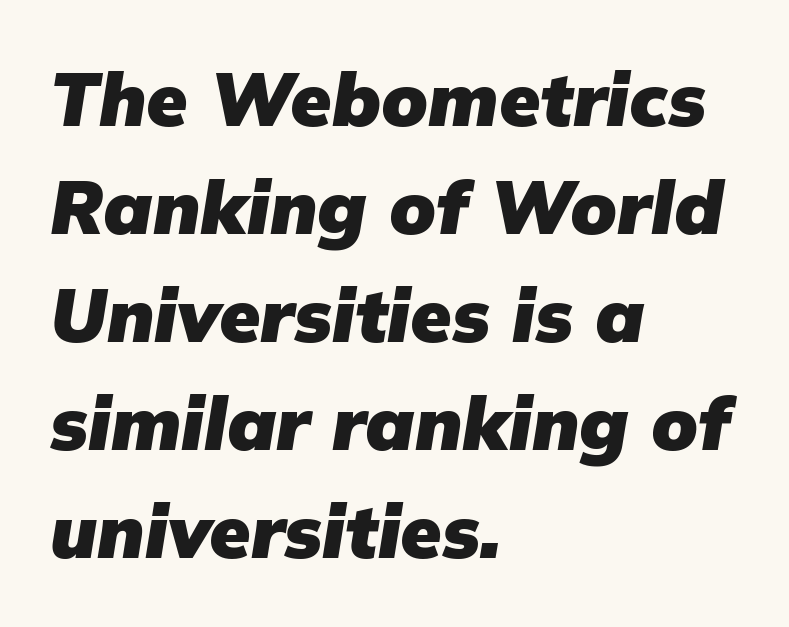
{"italic": "yes", "lean": "right", "slant_degrees": 9, "bold": "yes", "weight": "heavy", "width": "normal", "stroke_contrast": "low", "x_height": "medium", "monospaced": "no", "underline": "no", "align": "left", "line_spacing": "normal", "line_spacing_ratio": 1.44, "letter_spacing": "normal", "letter_spacing_em": 0.0, "glyph_px": 75}
